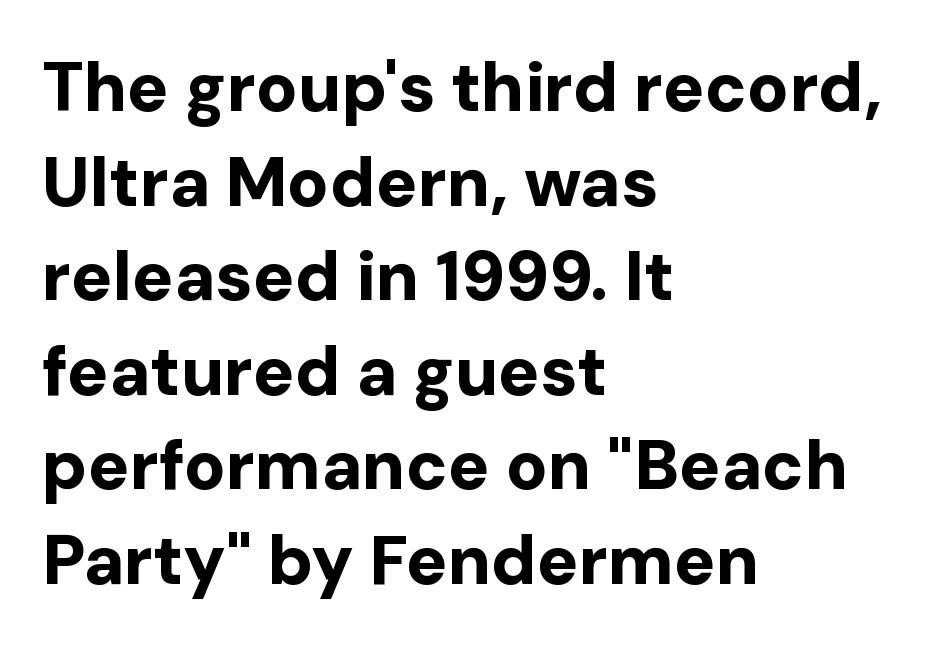
{"serif": "no", "italic": "no", "bold": "yes", "weight": "bold", "width": "normal", "stroke_contrast": "low", "x_height": "medium", "monospaced": "no", "underline": "no", "align": "left", "line_spacing": "normal", "line_spacing_ratio": 1.37, "letter_spacing": "normal", "letter_spacing_em": 0.0, "glyph_px": 69}
